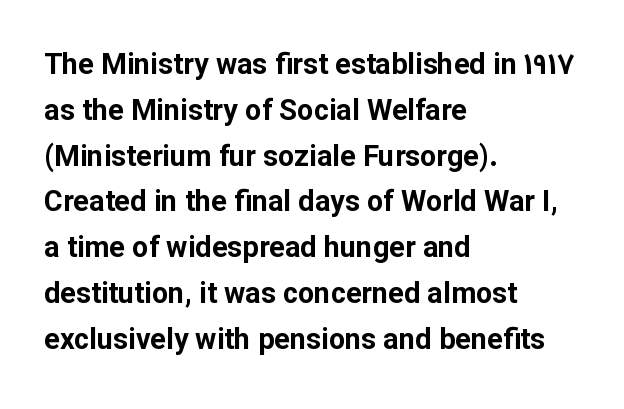
Horizontally, the lines are justified to the leading edge only. No feet cap the strokes, marking this as sans-serif type. Does the weight exceed regular? Yes, all the way to bold. No extra tracking has been applied to these lines. Clear beneath every line of the passage.
